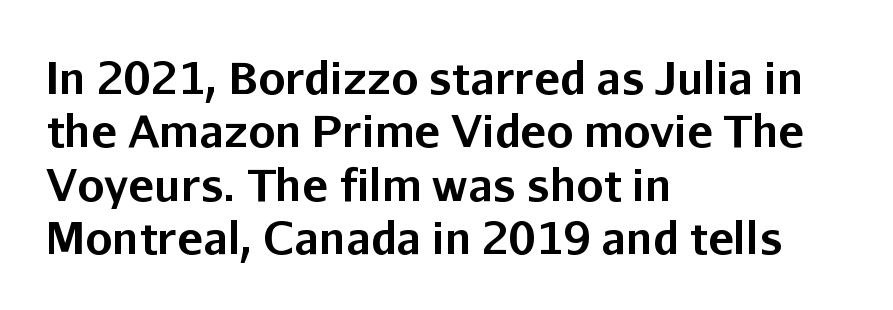
{"serif": "no", "italic": "no", "bold": "yes", "weight": "bold", "width": "normal", "stroke_contrast": "low", "x_height": "medium", "monospaced": "no", "underline": "no", "align": "left", "line_spacing_ratio": 1.24, "letter_spacing": "normal", "letter_spacing_em": 0.0, "glyph_px": 43}
